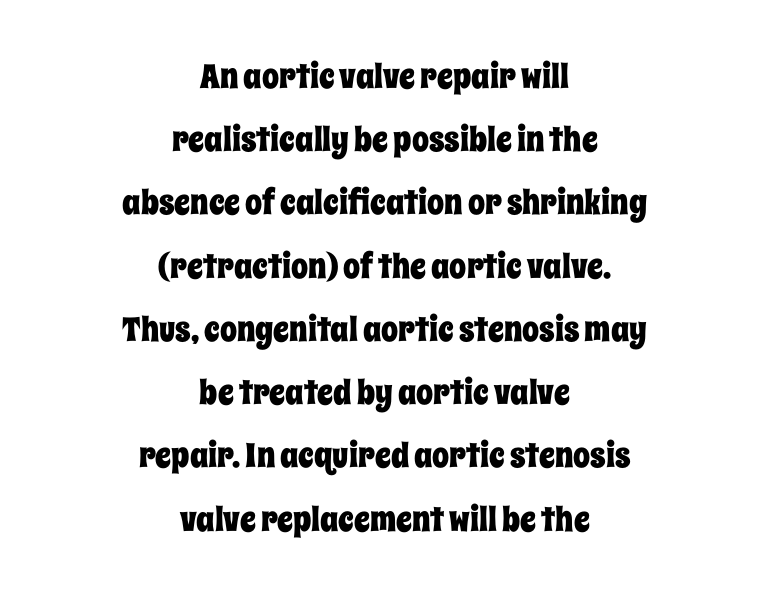
Q: Is the text italic (slanted)? A: No, it is upright.
Q: Is the text underlined? A: No.
Q: How is the paragraph aligned? A: Centered.
Q: Is the spacing between letters normal or unusually wide? A: Normal.
Q: Width (condensed, normal, or wide)? A: Condensed.
Q: Stroke contrast? A: Low.
Q: x-height? A: Large.
Q: Monospaced? A: No.
